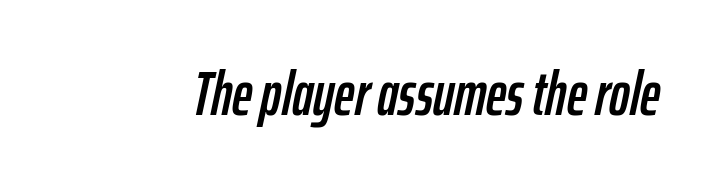
Q: Is the text italic (slanted)? A: Yes, it leans right by about 12 degrees.
Q: Is the text underlined? A: No.
Q: Is the spacing between letters normal or unusually wide? A: Normal.
Q: Width (condensed, normal, or wide)? A: Condensed.
Q: Stroke contrast? A: Low.
Q: x-height? A: Medium.
Q: Monospaced? A: No.
